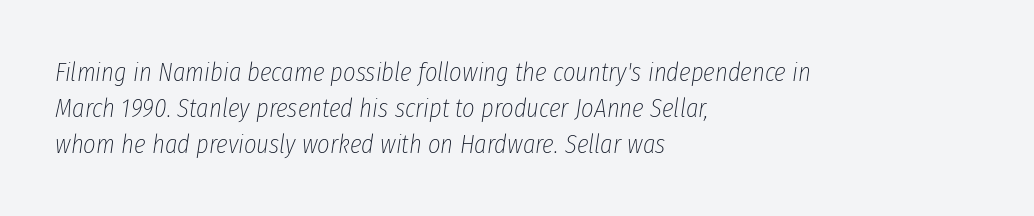
{"italic": "yes", "lean": "right", "slant_degrees": 8, "bold": "no", "underline": "no", "align": "left", "line_spacing": "normal", "line_spacing_ratio": 1.33, "letter_spacing": "normal", "letter_spacing_em": 0.0, "glyph_px": 27}
